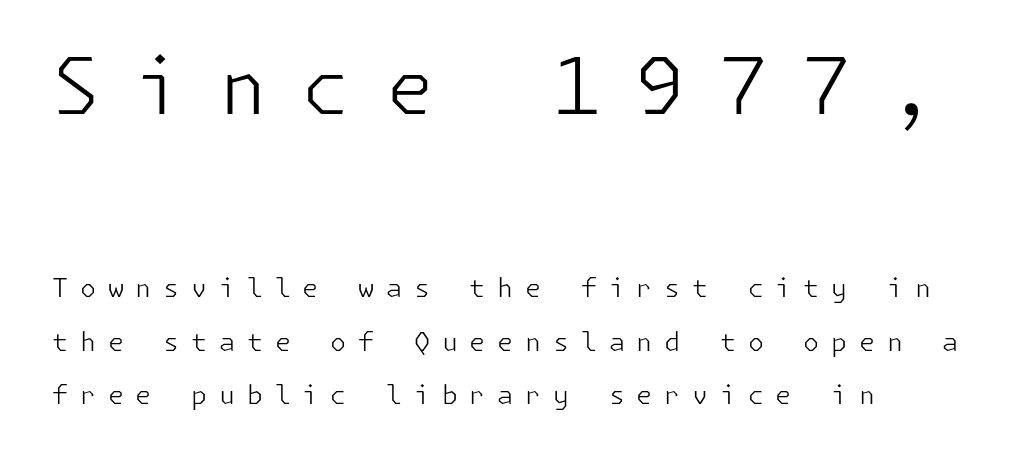
The image shows 78 px light sans-serif type, upright; set left-aligned, loose line spacing (2.07x), unusually wide letter spacing (+0.45 em), not underlined; the first (top) block is 3.0x larger; low stroke contrast and a medium x-height.
